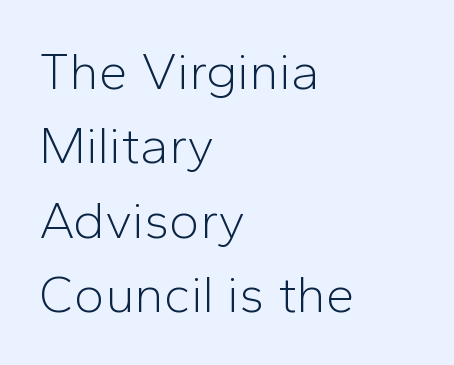
The compositor pushed each line to the left boundary. Each word holds together tightly as a unit, with standard inter-letter gaps. Check where the strokes stop: nothing finishes them off — pure sans. The area under the type is left untouched.
